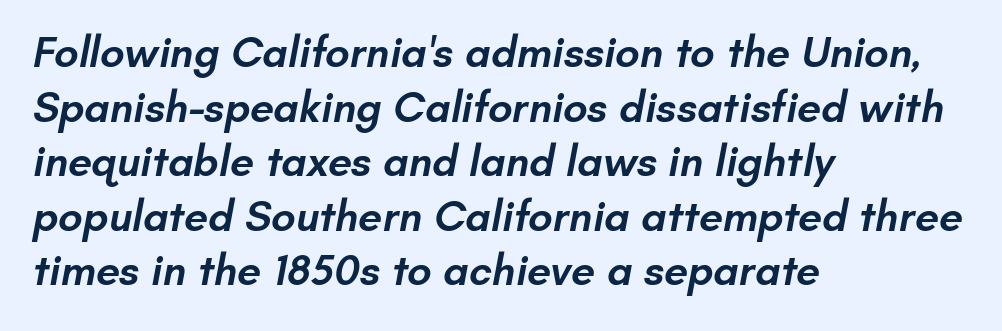
Q: Is the text bold? A: Semi-bold.
Q: Is the typeface a serif or a sans-serif typeface? A: Sans-serif.
Q: Is the text underlined? A: No.
Q: How is the paragraph aligned? A: Left-aligned.
Q: Is the spacing between letters normal or unusually wide? A: Normal.
Q: Is the spacing between lines tight, normal or loose? A: Normal.
Q: Width (condensed, normal, or wide)? A: Normal.
Q: Stroke contrast? A: Low.
Q: x-height? A: Small.
Q: Monospaced? A: No.
